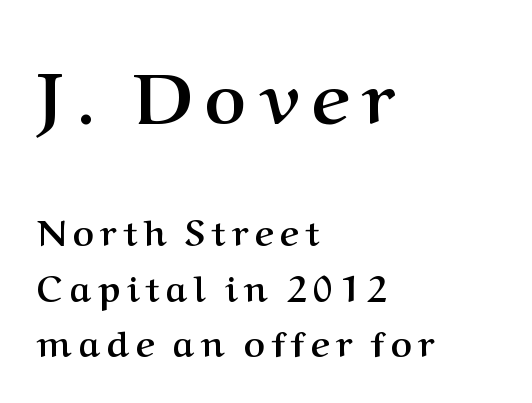
Q: Is the text bold? A: Yes.
Q: Is the text italic (slanted)? A: No, it is upright.
Q: Is the typeface a serif or a sans-serif typeface? A: Serif.
Q: Is the text underlined? A: No.
Q: How is the paragraph aligned? A: Left-aligned.
Q: Is the spacing between lines tight, normal or loose? A: Normal.
Q: Which block of text is set in a larger size, the first (top) or the second (bottom)? A: The first (top) one.
Q: Width (condensed, normal, or wide)? A: Normal.
Q: Stroke contrast? A: Medium.
Q: x-height? A: Medium.
Q: Monospaced? A: No.
